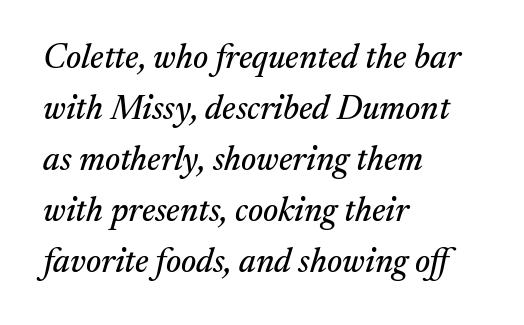
Q: Is the text italic (slanted)? A: Yes, it leans right by about 17 degrees.
Q: Is the typeface a serif or a sans-serif typeface? A: Serif.
Q: Is the text underlined? A: No.
Q: How is the paragraph aligned? A: Left-aligned.
Q: Is the spacing between letters normal or unusually wide? A: Normal.
Q: Is the spacing between lines tight, normal or loose? A: Normal.
Q: Width (condensed, normal, or wide)? A: Normal.
Q: Stroke contrast? A: Medium.
Q: x-height? A: Medium.
Q: Monospaced? A: No.
